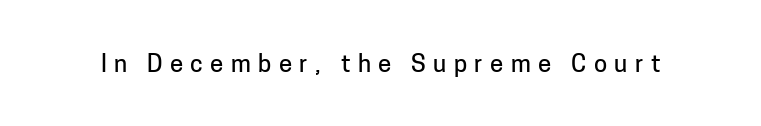
{"italic": "no", "underline": "no", "letter_spacing": "wide", "letter_spacing_em": 0.31, "glyph_px": 24}
